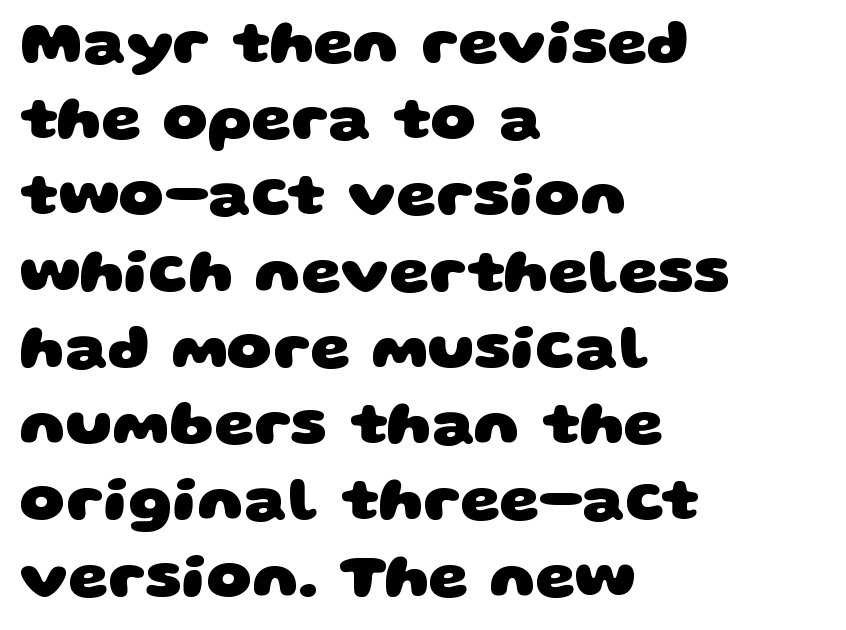
The image shows 63 px heavy, wide sans-serif type; set left-aligned, line spacing 1.21x, normal letter spacing, not underlined; low stroke contrast and a large x-height.
